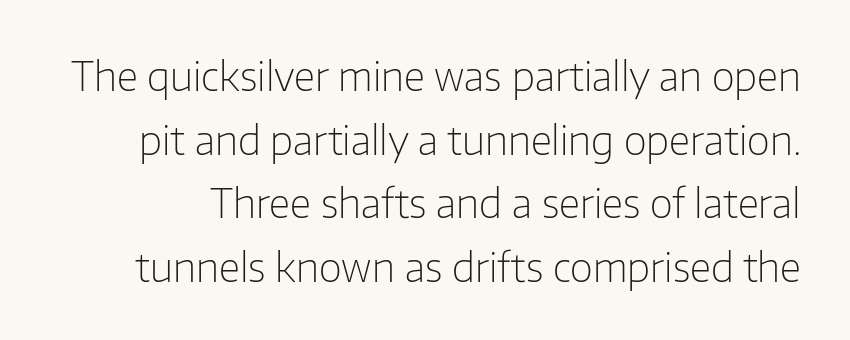
Q: Is the text bold? A: No.
Q: Is the text italic (slanted)? A: No, it is upright.
Q: Is the typeface a serif or a sans-serif typeface? A: Sans-serif.
Q: Is the text underlined? A: No.
Q: Is the spacing between letters normal or unusually wide? A: Normal.
Q: Is the spacing between lines tight, normal or loose? A: Normal.
Q: Width (condensed, normal, or wide)? A: Normal.
Q: Stroke contrast? A: Low.
Q: x-height? A: Medium.
Q: Monospaced? A: No.
